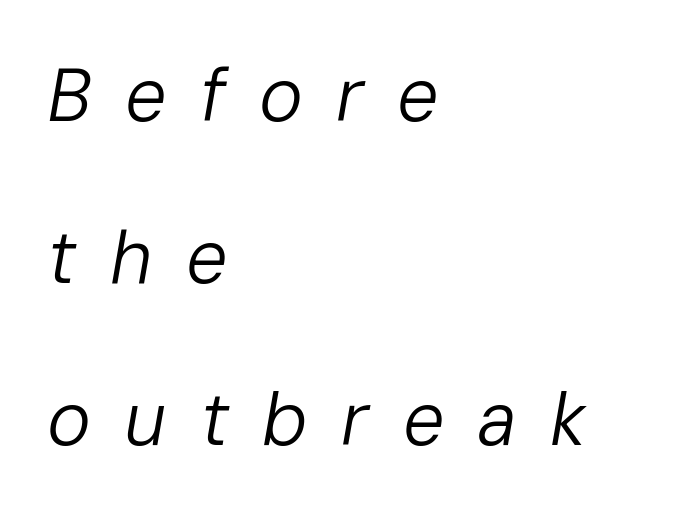
{"italic": "yes", "lean": "right", "slant_degrees": 10, "bold": "no", "weight": "regular", "width": "normal", "stroke_contrast": "low", "x_height": "medium", "monospaced": "no", "underline": "no", "align": "left", "line_spacing": "loose", "line_spacing_ratio": 2.19, "letter_spacing": "wide", "letter_spacing_em": 0.45, "glyph_px": 74}
